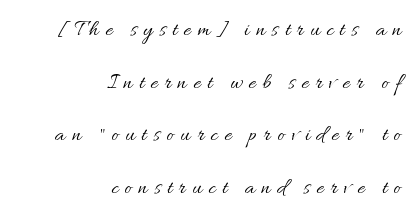
Bold? No — there's no thickening of the strokes. Does extra space separate the letters? Yes, quite a lot of it. The rendering uses a large line-height, opening up the rows.
